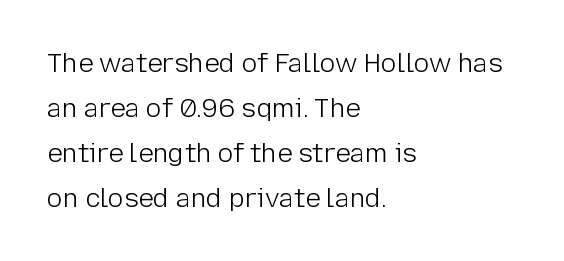
Q: Is the text bold? A: No.
Q: Is the text italic (slanted)? A: No, it is upright.
Q: Is the text underlined? A: No.
Q: How is the paragraph aligned? A: Left-aligned.
Q: Is the spacing between letters normal or unusually wide? A: Normal.
